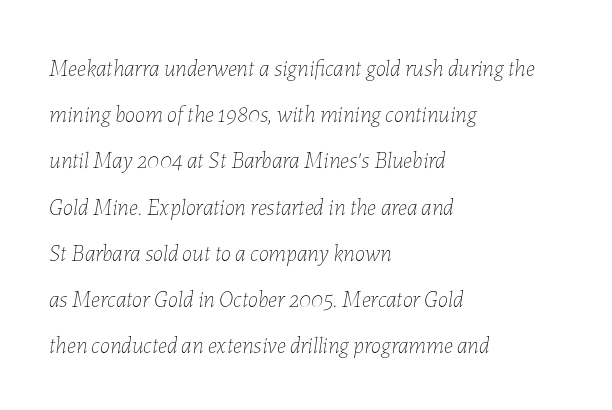
Q: Is the text bold? A: No.
Q: Is the text italic (slanted)? A: Yes, it leans right by about 7 degrees.
Q: Is the text underlined? A: No.
Q: How is the paragraph aligned? A: Left-aligned.
Q: Is the spacing between letters normal or unusually wide? A: Normal.
Q: Is the spacing between lines tight, normal or loose? A: Loose.
